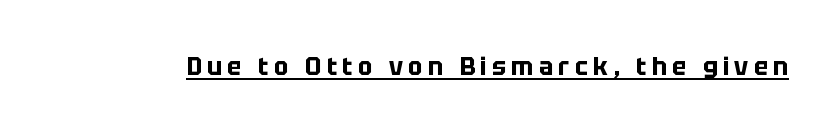
{"italic": "no", "bold": "yes", "underline": "yes", "letter_spacing": "wide", "letter_spacing_em": 0.22, "glyph_px": 24}
